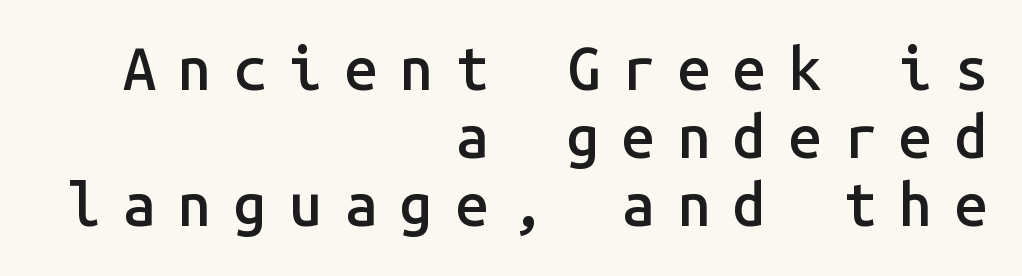
The designer dialed line spacing down below the default. The zone under the glyphs is completely vacant. Observe the wide spacing: letters keep a clear distance from each other. Caption: semibold face, moderately heavy strokes. Where is the straight margin? On the right.
